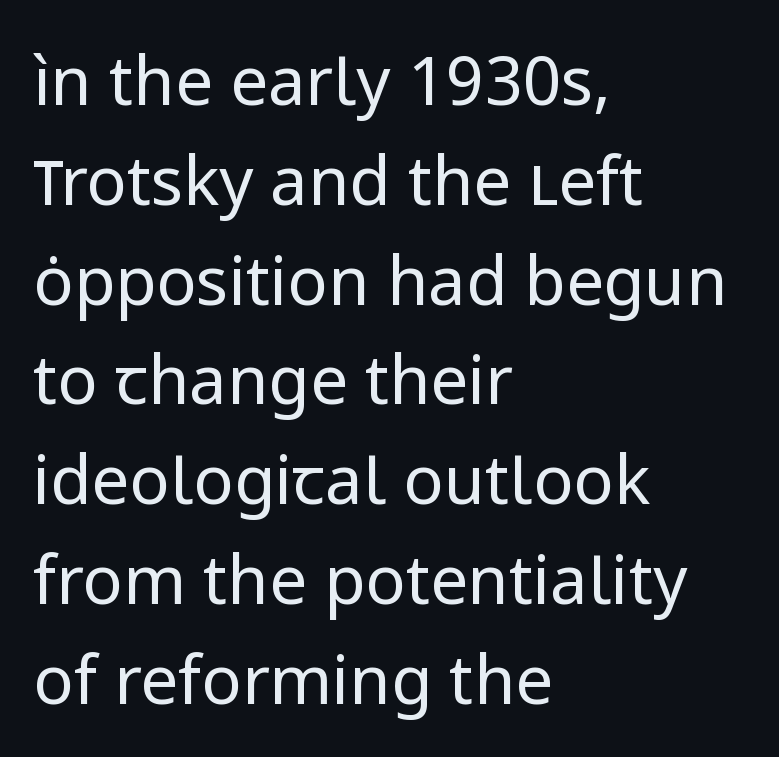
{"serif": "no", "italic": "no", "bold": "no", "weight": "regular", "width": "normal", "stroke_contrast": "low", "x_height": "medium", "monospaced": "no", "underline": "no", "align": "left", "line_spacing": "normal", "line_spacing_ratio": 1.49, "letter_spacing": "normal", "letter_spacing_em": 0.0, "glyph_px": 67}
